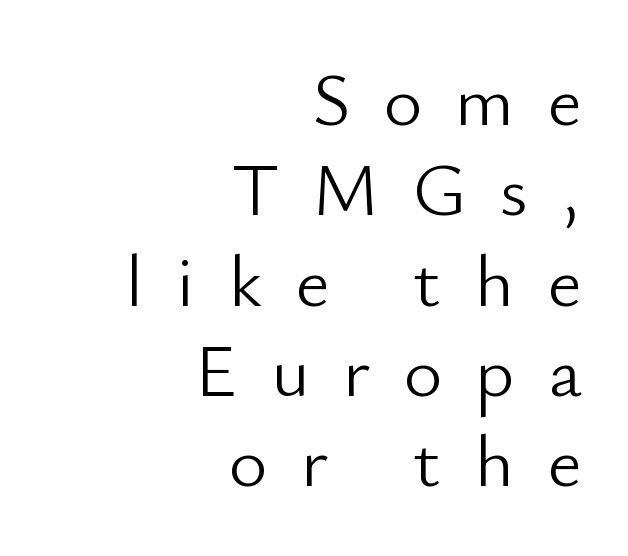
Q: Is the text bold? A: No.
Q: Is the text italic (slanted)? A: No, it is upright.
Q: Is the typeface a serif or a sans-serif typeface? A: Sans-serif.
Q: Is the text underlined? A: No.
Q: How is the paragraph aligned? A: Right-aligned.
Q: Is the spacing between letters normal or unusually wide? A: Unusually wide.
Q: Width (condensed, normal, or wide)? A: Normal.
Q: Stroke contrast? A: Low.
Q: x-height? A: Small.
Q: Monospaced? A: No.
